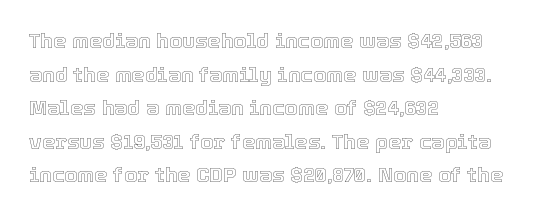
Q: Is the text italic (slanted)? A: No, it is upright.
Q: Is the text underlined? A: No.
Q: How is the paragraph aligned? A: Left-aligned.
Q: Is the spacing between letters normal or unusually wide? A: Normal.
Q: Is the spacing between lines tight, normal or loose? A: Normal.
